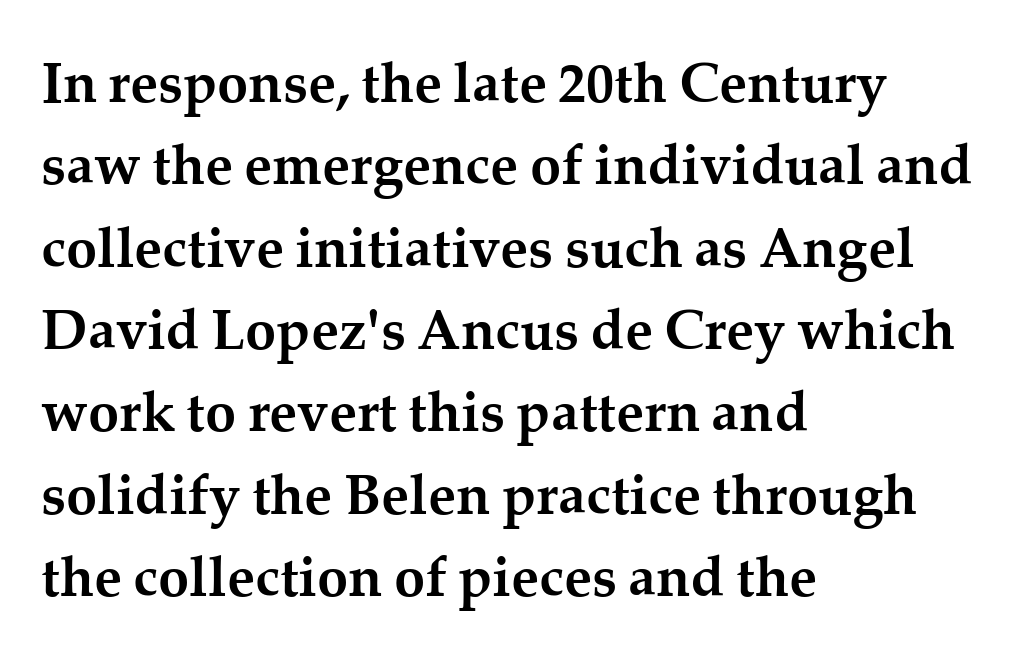
Q: Is the text bold? A: Yes.
Q: Is the text italic (slanted)? A: No, it is upright.
Q: Is the typeface a serif or a sans-serif typeface? A: Serif.
Q: Is the text underlined? A: No.
Q: How is the paragraph aligned? A: Left-aligned.
Q: Is the spacing between letters normal or unusually wide? A: Normal.
Q: Is the spacing between lines tight, normal or loose? A: Normal.
Q: Width (condensed, normal, or wide)? A: Normal.
Q: Stroke contrast? A: Medium.
Q: x-height? A: Medium.
Q: Monospaced? A: No.
